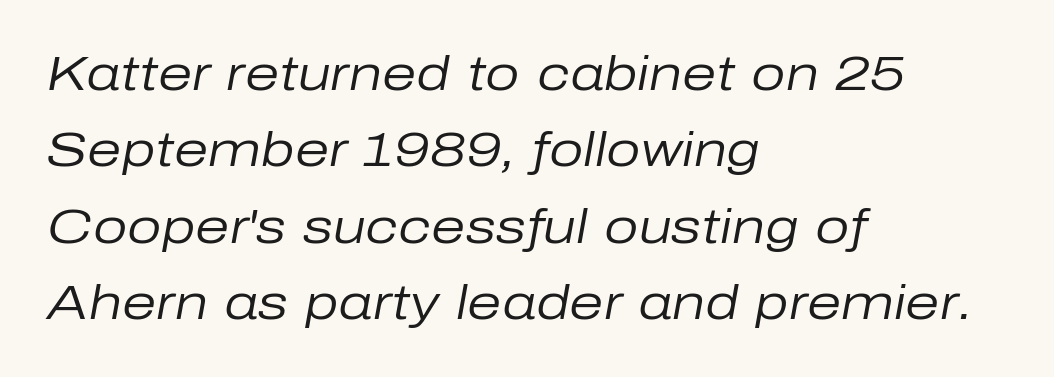
The image shows 49 px regular-weight type, italic (leaning right); set left-aligned, normal line spacing (1.56x), normal letter spacing, not underlined; low stroke contrast and a medium x-height.
